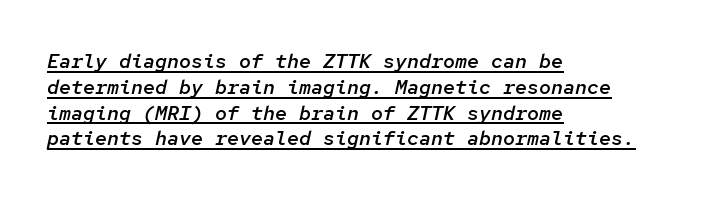
The image shows 20 px text type, italic (leaning right); set left-aligned, normal line spacing (1.29x), normal letter spacing, underlined.
